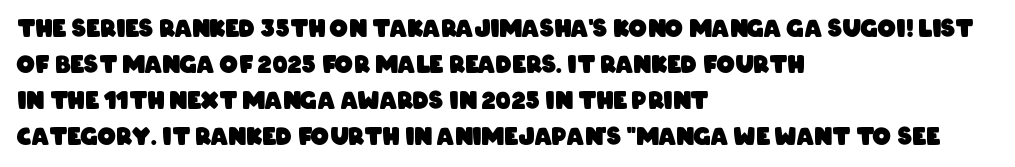
Q: Is the text bold? A: Yes.
Q: Is the text underlined? A: No.
Q: How is the paragraph aligned? A: Left-aligned.
Q: Is the spacing between letters normal or unusually wide? A: Normal.
Q: Is the spacing between lines tight, normal or loose? A: Normal.
